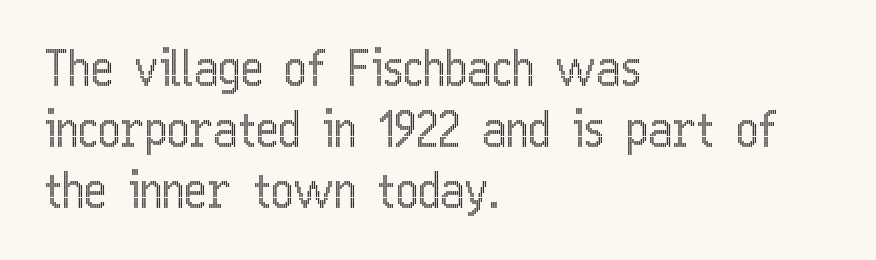
The image shows 48 px condensed type, upright; set left-aligned, normal line spacing (1.27x), normal letter spacing, not underlined; a medium x-height.
